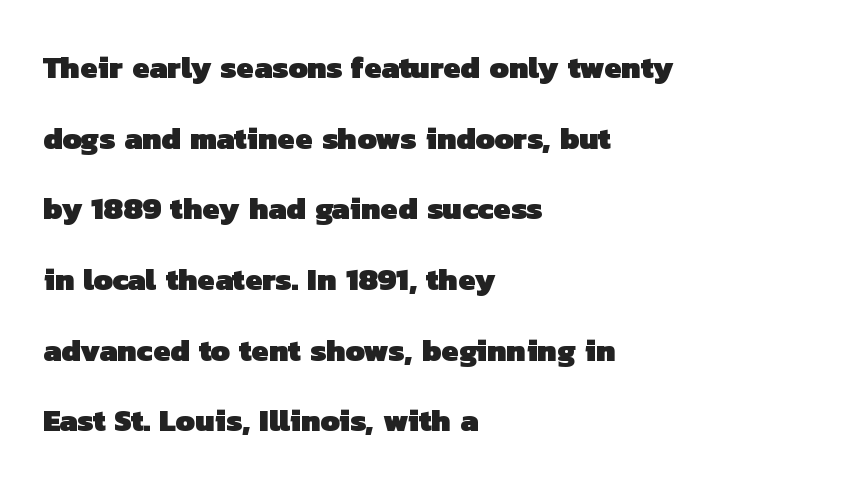
The image shows 31 px heavy sans-serif type; set left-aligned, loose line spacing (2.28x), normal letter spacing, not underlined; low stroke contrast and a medium x-height.
